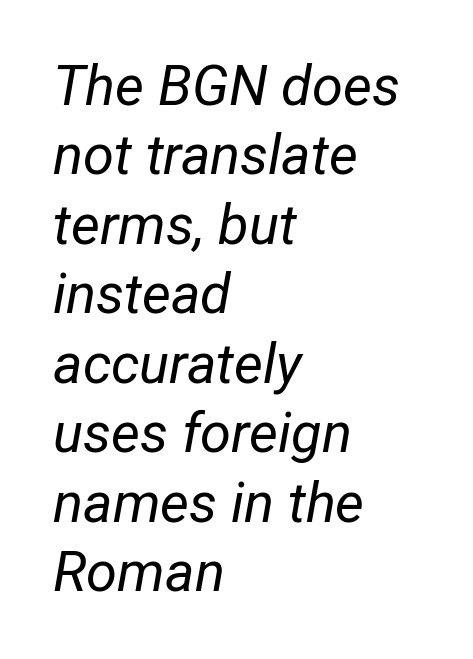
Q: Is the text bold? A: No.
Q: Is the text italic (slanted)? A: Yes, it leans right by about 12 degrees.
Q: Is the text underlined? A: No.
Q: How is the paragraph aligned? A: Left-aligned.
Q: Is the spacing between letters normal or unusually wide? A: Normal.
Q: Width (condensed, normal, or wide)? A: Condensed.
Q: Stroke contrast? A: Low.
Q: x-height? A: Medium.
Q: Monospaced? A: No.
